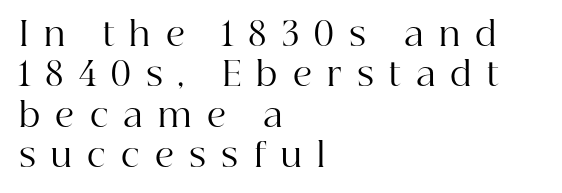
{"serif": "yes", "italic": "no", "bold": "no", "weight": "regular", "width": "normal", "stroke_contrast": "high", "x_height": "medium", "monospaced": "no", "underline": "no", "align": "left", "line_spacing_ratio": 1.22, "letter_spacing": "wide", "letter_spacing_em": 0.46, "glyph_px": 33}
